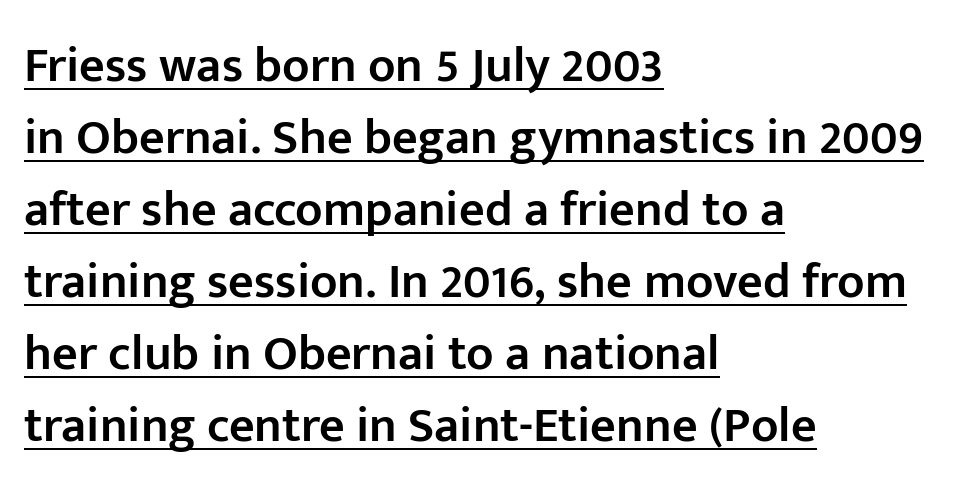
Standard letterfit; no display-style spreading of the glyphs. You could not count columns in this text — the font is proportionally spaced. Typeset ragged right — the left edge is the straight one. Strokes here are thickened, but only to semibold level. The passage shown is underscored from start to finish.
